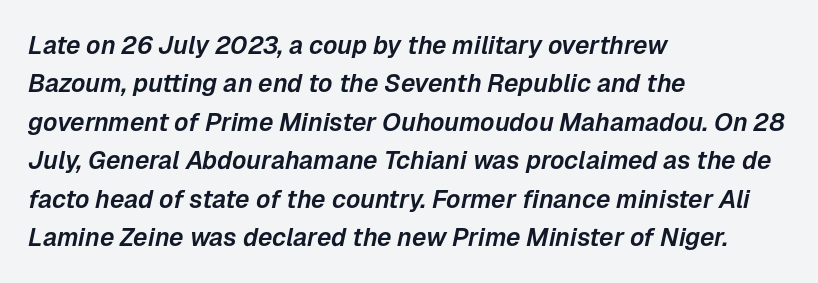
The leading is moderate, giving the passage an even texture. The typesetter chose a ragged-right arrangement here. Glance below the letters and you will spot only blank space. Observe the ordinary spacing: letters are neighbours, not strangers. Designer's note — italics engaged.
